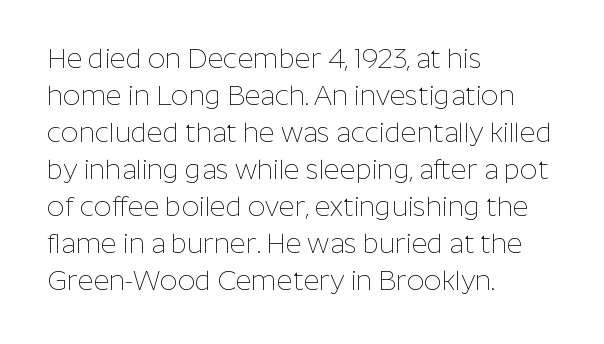
The image shows 27 px text type, upright; set left-aligned, normal line spacing (1.37x), normal letter spacing, not underlined.
